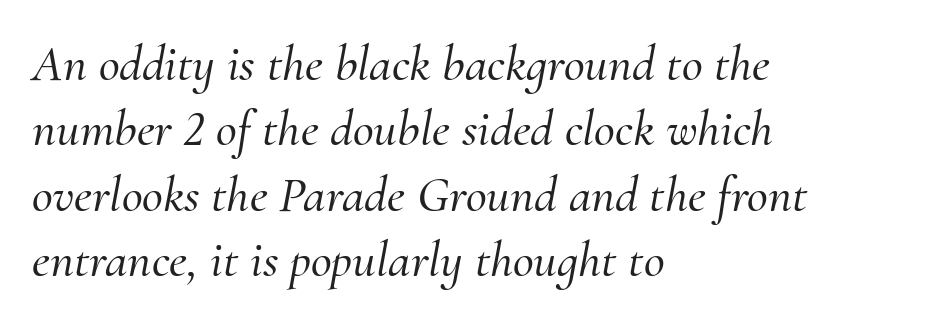
{"serif": "yes", "italic": "yes", "lean": "right", "slant_degrees": 10, "width": "normal", "stroke_contrast": "medium", "x_height": "small", "monospaced": "no", "underline": "no", "align": "left", "line_spacing": "normal", "line_spacing_ratio": 1.28, "letter_spacing": "normal", "letter_spacing_em": 0.0, "glyph_px": 51}
